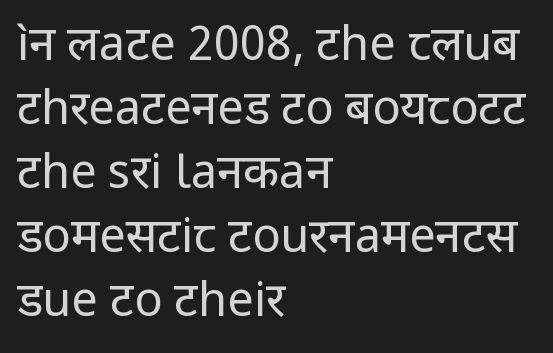
{"serif": "no", "italic": "no", "bold": "no", "weight": "regular", "width": "normal", "stroke_contrast": "low", "x_height": "medium", "monospaced": "no", "underline": "no", "align": "left", "line_spacing": "normal", "line_spacing_ratio": 1.36, "letter_spacing": "normal", "letter_spacing_em": 0.0, "glyph_px": 47}
